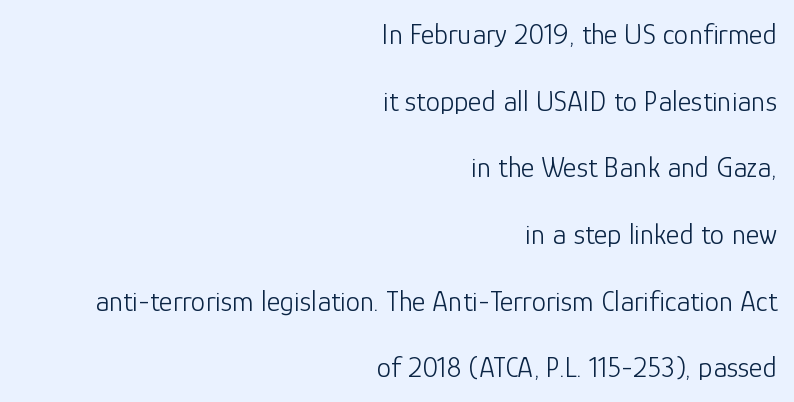
{"serif": "no", "italic": "no", "bold": "no", "weight": "light", "width": "normal", "stroke_contrast": "low", "x_height": "medium", "monospaced": "no", "underline": "no", "align": "right", "line_spacing": "loose", "line_spacing_ratio": 2.3, "letter_spacing": "normal", "letter_spacing_em": 0.0, "glyph_px": 29}
